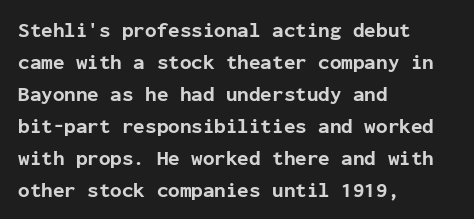
The type sits square on the baseline with zero lean. Summary of weight: heavy, a full bold. Interline gaps are of average width in this sample. The type is set solid horizontally, with unmodified tracking. Underline: absent.
